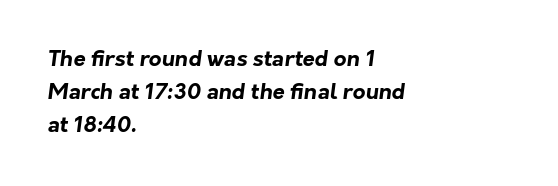
Q: Is the text bold? A: Yes.
Q: Is the text underlined? A: No.
Q: How is the paragraph aligned? A: Left-aligned.
Q: Is the spacing between letters normal or unusually wide? A: Normal.
Q: Is the spacing between lines tight, normal or loose? A: Normal.
